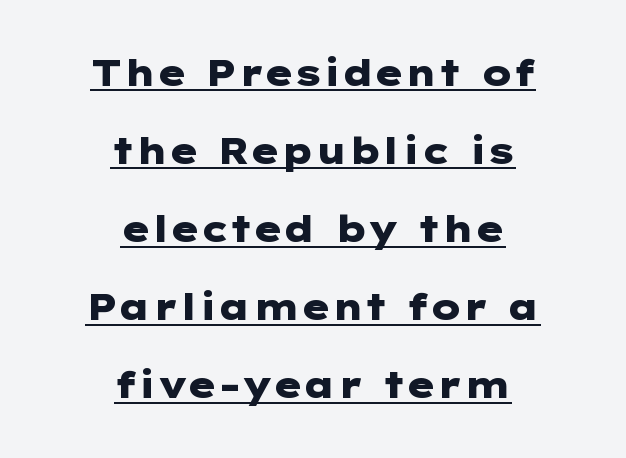
Spacing between characters is what you'd get straight out of the box. The lines are quadded center. In terms of posture, this sample is upright. The text was rendered using a sans face with plain stroke endings.
